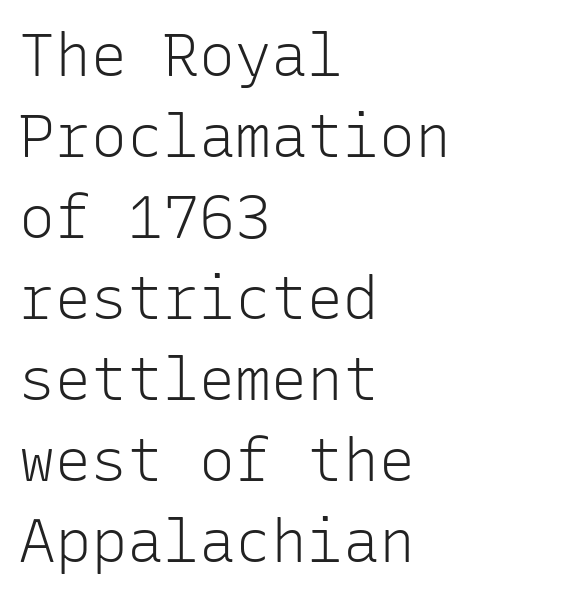
The image shows 60 px light sans-serif type, upright, monospaced; set left-aligned, normal line spacing (1.35x), normal letter spacing, not underlined; low stroke contrast and a medium x-height.
